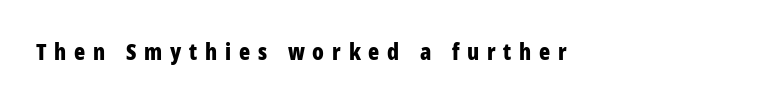
Plenty of ink on the page — the face is bold. The passage shown is not underscored anywhere. Loose tracking; the words dissolve into strings of separated letters. The letters stand upright; this is a roman face.
